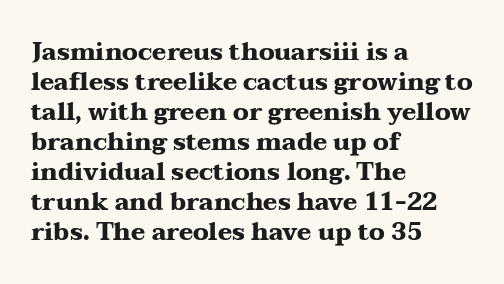
The characters look thick and weighty, a clear bold. Rows of type keep a routine distance in the vertical direction. Each word holds together tightly as a unit, with standard inter-letter gaps. Does the copy run flush right? No — it runs flush left. Beneath every word, the page is bare.
